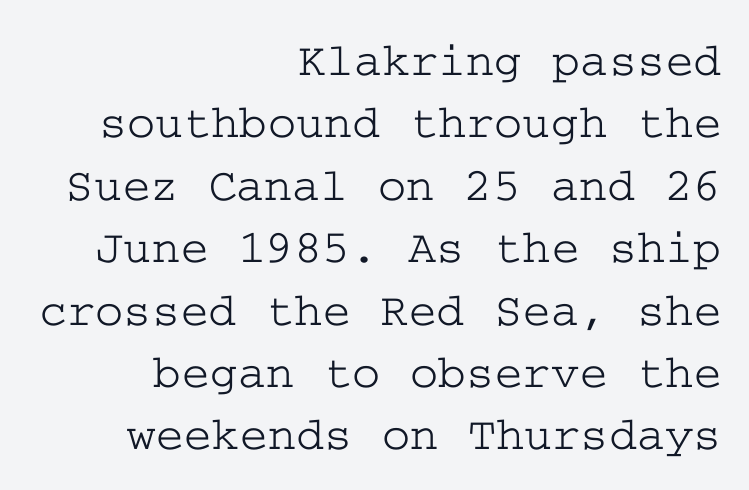
The image shows 48 px wide serif type, upright; set right-aligned, normal line spacing (1.3x), normal letter spacing, not underlined; low stroke contrast and a medium x-height.
